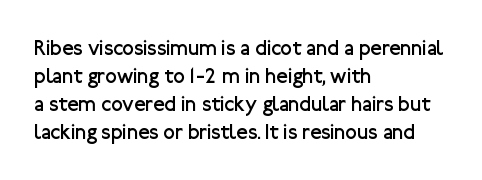
{"italic": "no", "bold": "no", "underline": "no", "align": "left", "line_spacing": "normal", "line_spacing_ratio": 1.33, "letter_spacing": "normal", "letter_spacing_em": 0.0, "glyph_px": 21}
